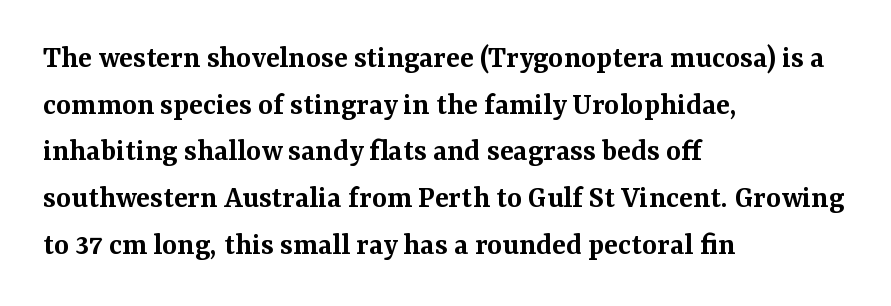
{"serif": "yes", "italic": "no", "bold": "semi", "weight": "semibold", "width": "normal", "stroke_contrast": "medium", "x_height": "medium", "monospaced": "no", "underline": "no", "align": "left", "line_spacing": "normal", "line_spacing_ratio": 1.46, "letter_spacing": "normal", "letter_spacing_em": 0.0, "glyph_px": 32}
